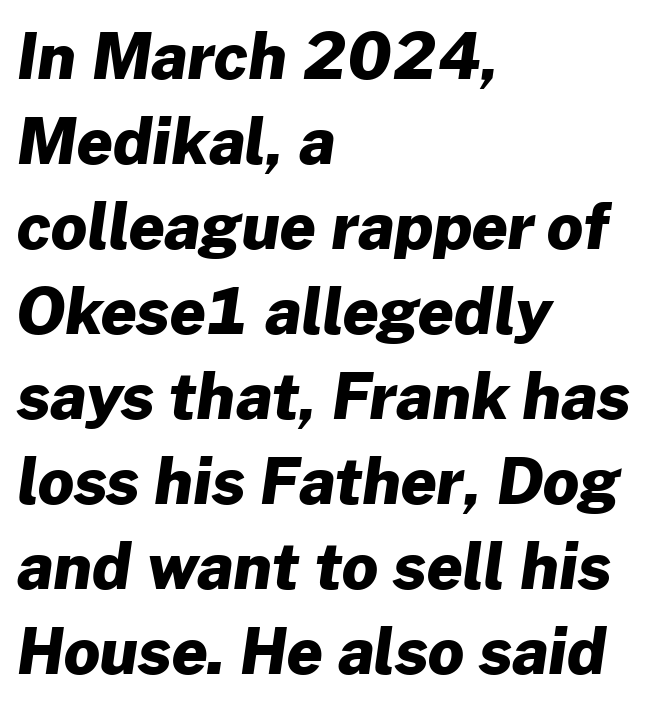
The image shows 63 px heavy sans-serif type; set left-aligned, normal line spacing (1.35x), normal letter spacing, not underlined; low stroke contrast and a medium x-height.
